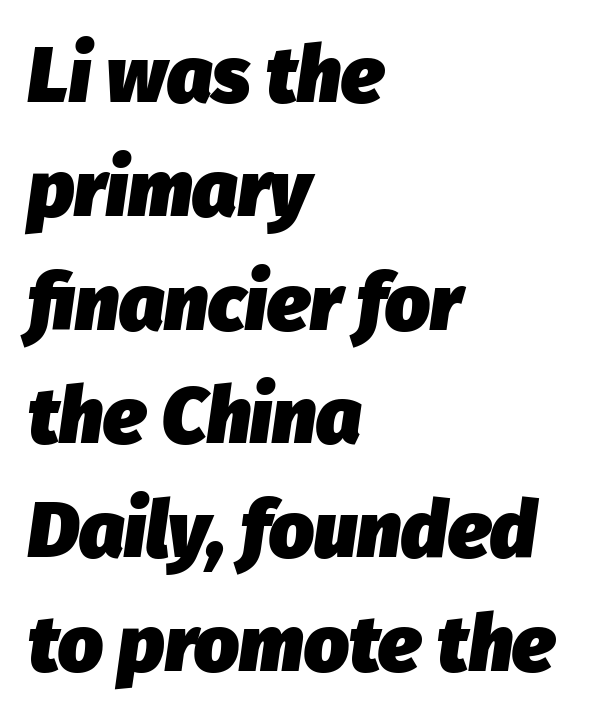
Q: Is the text bold? A: Yes.
Q: Is the text italic (slanted)? A: Yes, it leans right by about 8 degrees.
Q: Is the text underlined? A: No.
Q: How is the paragraph aligned? A: Left-aligned.
Q: Is the spacing between letters normal or unusually wide? A: Normal.
Q: Is the spacing between lines tight, normal or loose? A: Normal.
Q: Width (condensed, normal, or wide)? A: Normal.
Q: Stroke contrast? A: Low.
Q: x-height? A: Medium.
Q: Monospaced? A: No.
